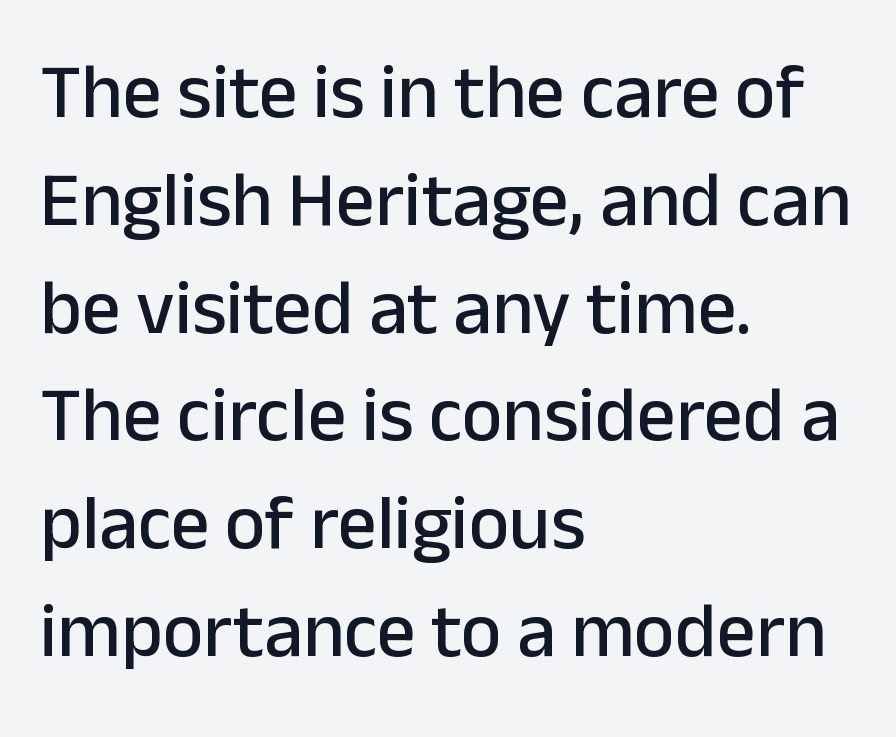
Q: Is the text italic (slanted)? A: No, it is upright.
Q: Is the typeface a serif or a sans-serif typeface? A: Sans-serif.
Q: Is the text underlined? A: No.
Q: How is the paragraph aligned? A: Left-aligned.
Q: Is the spacing between letters normal or unusually wide? A: Normal.
Q: Is the spacing between lines tight, normal or loose? A: Normal.
Q: Width (condensed, normal, or wide)? A: Normal.
Q: Stroke contrast? A: Low.
Q: x-height? A: Medium.
Q: Monospaced? A: No.
